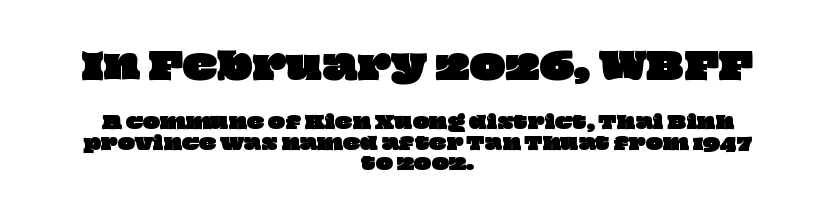
Visually, the top section dominates because its glyphs are scaled up. The rendering uses natural spacing where letterforms have individual widths. In CSS terms this would be text-align: center. Bare-footed words on every line.
